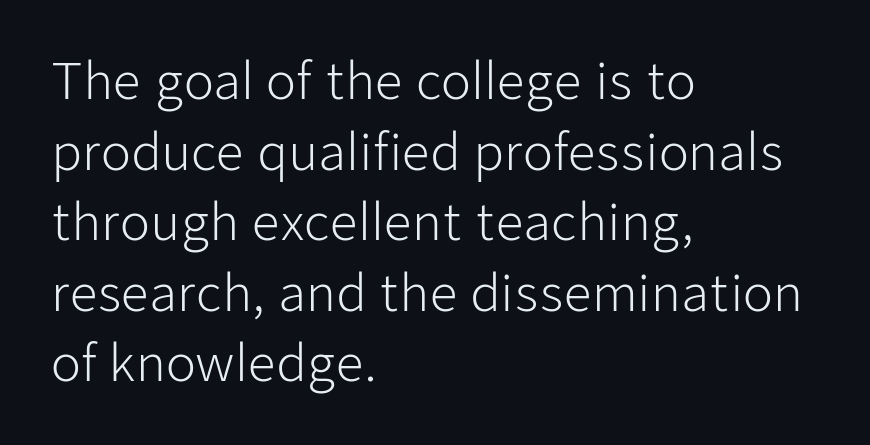
{"serif": "no", "italic": "no", "bold": "no", "weight": "light", "width": "normal", "stroke_contrast": "low", "x_height": "medium", "monospaced": "no", "underline": "no", "align": "left", "line_spacing": "normal", "line_spacing_ratio": 1.44, "letter_spacing": "normal", "letter_spacing_em": 0.0, "glyph_px": 49}
